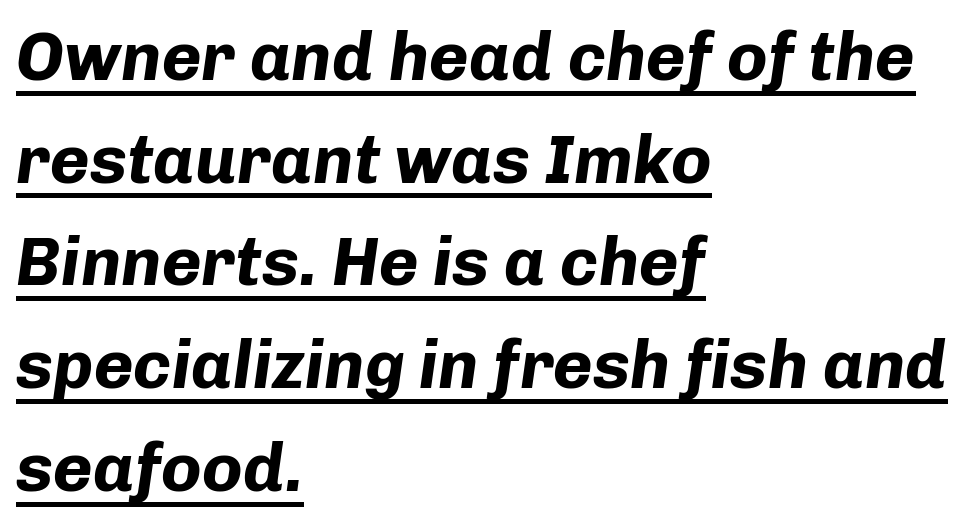
Q: Is the text bold? A: Yes.
Q: Is the text italic (slanted)? A: Yes, it leans right by about 8 degrees.
Q: Is the text underlined? A: Yes.
Q: How is the paragraph aligned? A: Left-aligned.
Q: Is the spacing between letters normal or unusually wide? A: Normal.
Q: Is the spacing between lines tight, normal or loose? A: Normal.
Q: Width (condensed, normal, or wide)? A: Normal.
Q: Stroke contrast? A: Low.
Q: x-height? A: Medium.
Q: Monospaced? A: No.
